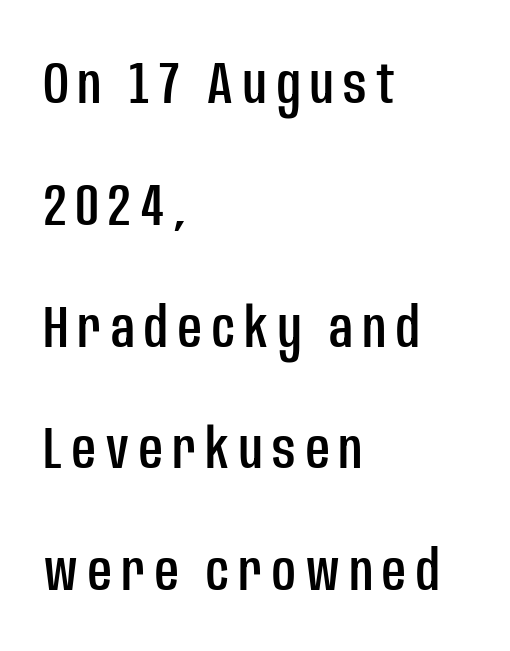
{"serif": "no", "italic": "no", "width": "condensed", "stroke_contrast": "low", "x_height": "large", "monospaced": "no", "underline": "no", "align": "left", "line_spacing": "loose", "line_spacing_ratio": 2.1, "glyph_px": 58}
